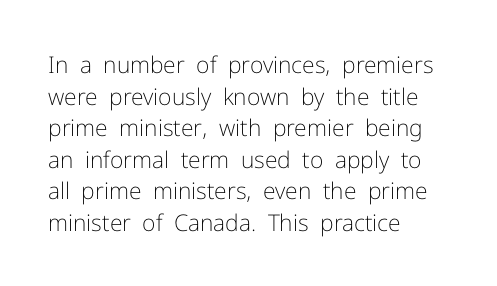
The strokes are not fattened; the text isn't bold. Beneath every word, the page is bare. Every row of glyphs begins at an identical x-position on the left. In terms of posture, this sample is upright.
